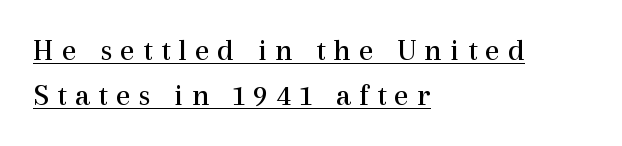
Q: Is the text bold? A: No.
Q: Is the text italic (slanted)? A: No, it is upright.
Q: Is the typeface a serif or a sans-serif typeface? A: Serif.
Q: Is the text underlined? A: Yes.
Q: How is the paragraph aligned? A: Left-aligned.
Q: Is the spacing between letters normal or unusually wide? A: Unusually wide.
Q: Is the spacing between lines tight, normal or loose? A: Normal.
Q: Width (condensed, normal, or wide)? A: Normal.
Q: x-height? A: Medium.
Q: Monospaced? A: No.
